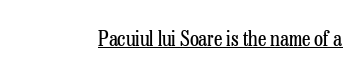
{"italic": "no", "bold": "no", "underline": "yes", "letter_spacing": "normal", "letter_spacing_em": 0.0, "glyph_px": 21}
